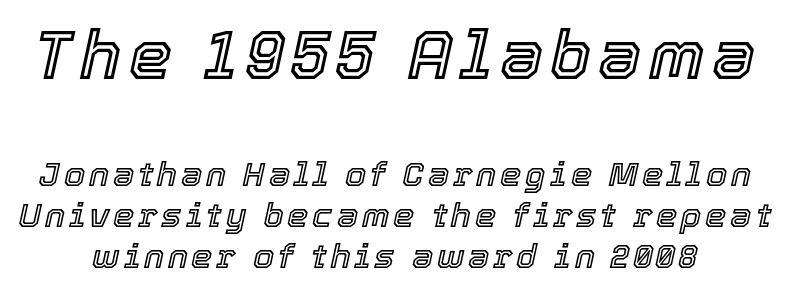
Rendered with sloped, italic letterforms. Block one is the big one; block two sits smaller underneath. The foot of each line stays bare and open. Proportional: the letters do not fall into vertical columns.
